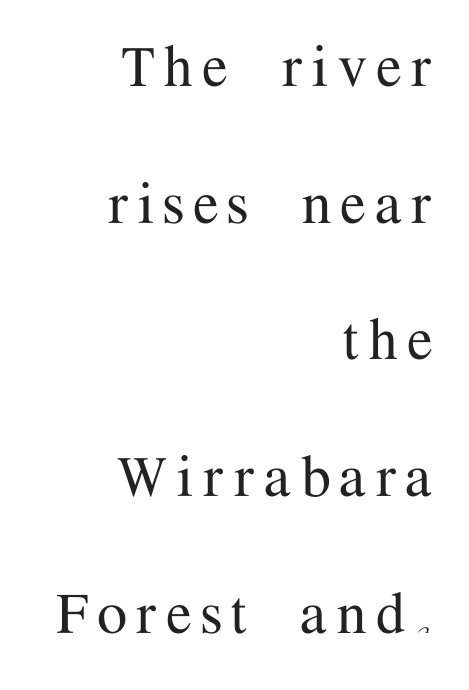
The image shows 68 px serif type, upright; set right-aligned, loose line spacing (2.01x), not underlined; medium stroke contrast and a medium x-height.
